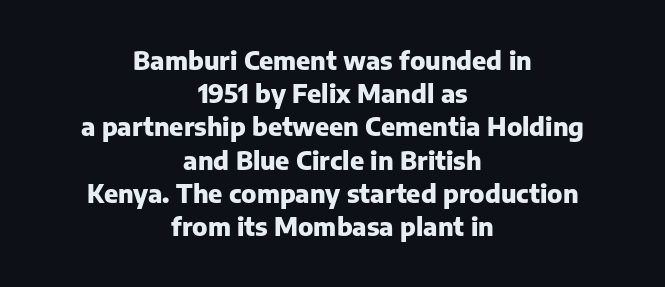
The image shows 25 px bold type, upright; set centered, normal line spacing (1.33x), normal letter spacing, not underlined.
